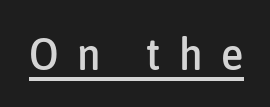
The image shows 45 px condensed sans-serif type, upright; set unusually wide letter spacing (+0.41 em), underlined; low stroke contrast and a medium x-height.
